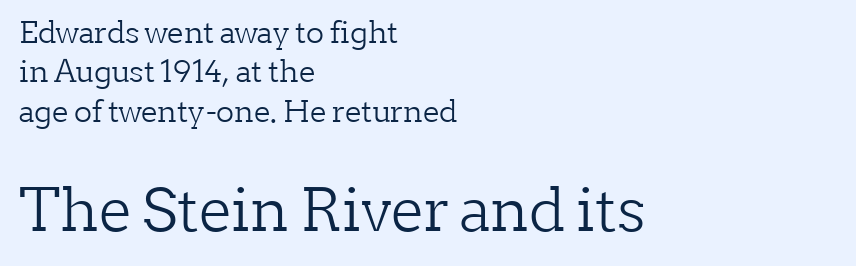
Q: Is the text bold? A: No.
Q: Is the text italic (slanted)? A: No, it is upright.
Q: Is the typeface a serif or a sans-serif typeface? A: Serif.
Q: Is the text underlined? A: No.
Q: How is the paragraph aligned? A: Left-aligned.
Q: Is the spacing between letters normal or unusually wide? A: Normal.
Q: Is the spacing between lines tight, normal or loose? A: Normal.
Q: Which block of text is set in a larger size, the first (top) or the second (bottom)? A: The second (bottom) one.
Q: Width (condensed, normal, or wide)? A: Normal.
Q: Stroke contrast? A: Low.
Q: x-height? A: Medium.
Q: Monospaced? A: No.
